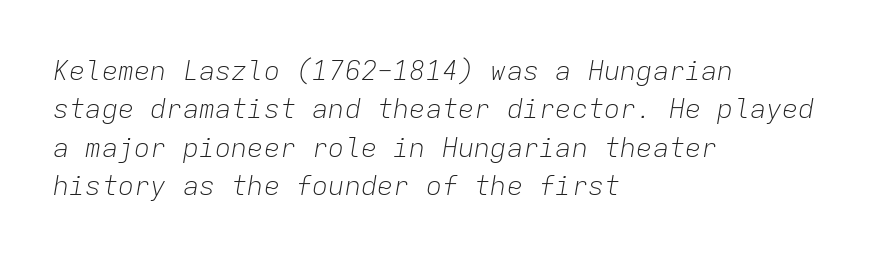
The image shows 27 px text type, italic (leaning right); set left-aligned, normal line spacing (1.42x), normal letter spacing, not underlined.
